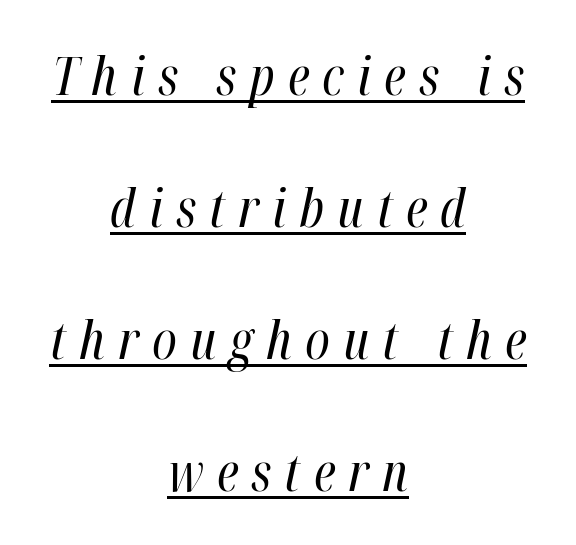
These characters rest on top of a visible drawn line. A typesetter would call this leading open, well beyond the default. Weight: in the light-to-regular range. The passage shown leans; its letterforms are oblique. Reading down the block, each line starts at a different indent, mirrored at its end. The letters advance in unequal steps, a hallmark of proportional type.
